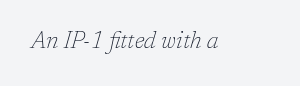
Q: Is the text bold? A: No.
Q: Is the text italic (slanted)? A: Yes, it leans right by about 17 degrees.
Q: Is the text underlined? A: No.
Q: Is the spacing between letters normal or unusually wide? A: Normal.
